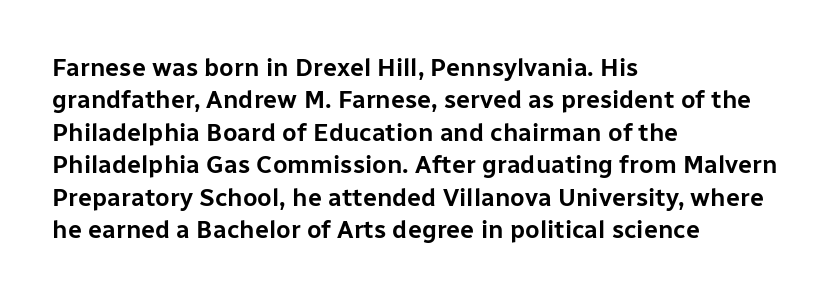
Q: Is the text italic (slanted)? A: No, it is upright.
Q: Is the text underlined? A: No.
Q: How is the paragraph aligned? A: Left-aligned.
Q: Is the spacing between letters normal or unusually wide? A: Normal.
Q: Is the spacing between lines tight, normal or loose? A: Normal.
